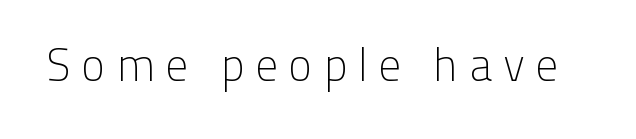
The image shows 46 px light sans-serif type, upright; set unusually wide letter spacing (+0.22 em), not underlined; low stroke contrast and a medium x-height.
